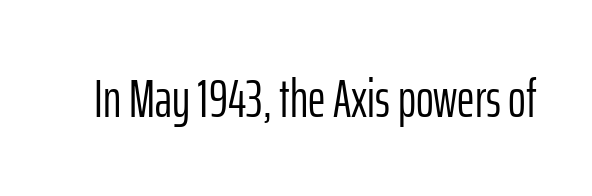
The image shows 54 px light, condensed sans-serif type, upright; set normal letter spacing, not underlined; low stroke contrast and a medium x-height.
